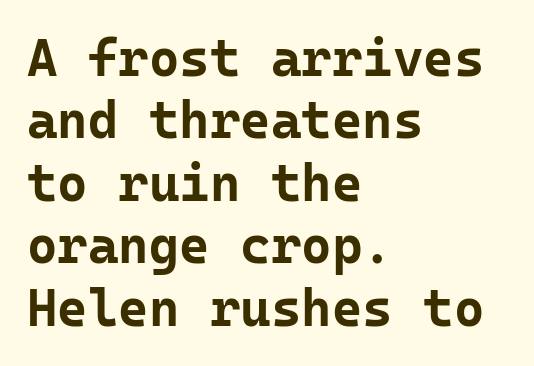
Monospaced: the letters line up in strict vertical columns. Horizontal alignment here is leftward, the default for most running prose. Spacing between characters is what you'd get straight out of the box. The space beneath each line is pristine and unruled. The axis of the letterforms is exactly vertical.
